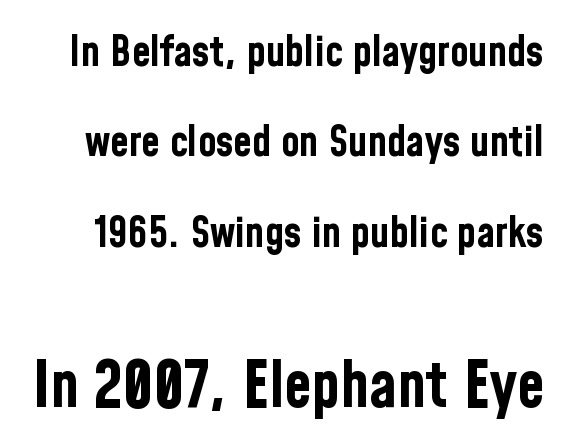
The image shows 63 px bold, condensed sans-serif type, upright; set loose line spacing (2.15x), normal letter spacing, not underlined; the second (bottom) block is 1.5x larger; low stroke contrast and a medium x-height.
